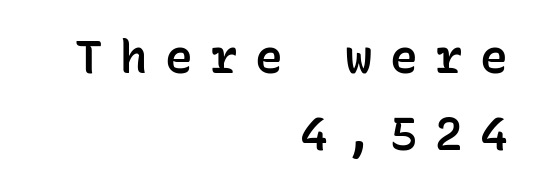
Q: Is the text bold? A: Semi-bold.
Q: Is the text italic (slanted)? A: No, it is upright.
Q: Is the typeface a serif or a sans-serif typeface? A: Sans-serif.
Q: Is the text underlined? A: No.
Q: How is the paragraph aligned? A: Right-aligned.
Q: Is the spacing between letters normal or unusually wide? A: Unusually wide.
Q: Is the spacing between lines tight, normal or loose? A: Normal.
Q: Width (condensed, normal, or wide)? A: Normal.
Q: Stroke contrast? A: Low.
Q: x-height? A: Medium.
Q: Monospaced? A: Yes.
